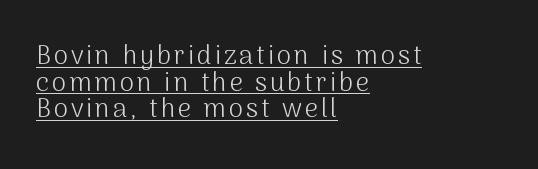
Q: Is the text bold? A: No.
Q: Is the text italic (slanted)? A: No, it is upright.
Q: Is the text underlined? A: Yes.
Q: How is the paragraph aligned? A: Left-aligned.
Q: Is the spacing between lines tight, normal or loose? A: Tight.
